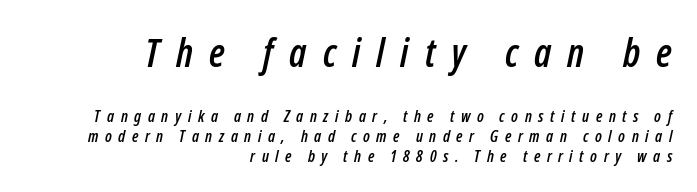
Q: Is the text italic (slanted)? A: Yes, it leans right by about 12 degrees.
Q: Is the text underlined? A: No.
Q: How is the paragraph aligned? A: Right-aligned.
Q: Is the spacing between letters normal or unusually wide? A: Unusually wide.
Q: Which block of text is set in a larger size, the first (top) or the second (bottom)? A: The first (top) one.
Q: Width (condensed, normal, or wide)? A: Condensed.
Q: Stroke contrast? A: Low.
Q: x-height? A: Medium.
Q: Monospaced? A: No.
